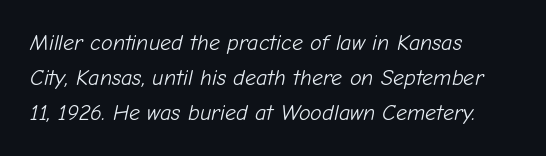
{"italic": "yes", "lean": "right", "slant_degrees": 12, "bold": "no", "underline": "no", "align": "left", "line_spacing": "normal", "line_spacing_ratio": 1.59, "letter_spacing": "normal", "letter_spacing_em": 0.0, "glyph_px": 22}
